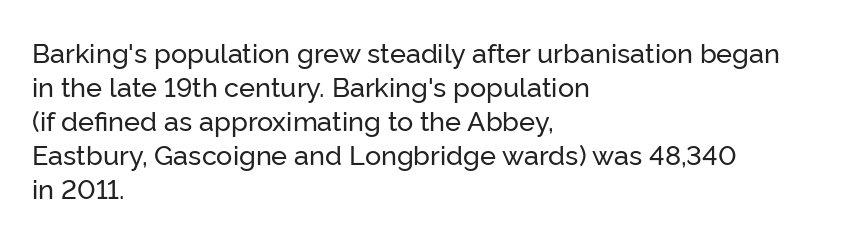
This sample uses plain, unmodified letter spacing. The setting favours the left margin, as ordinary paragraphs usually do. Does the lettering tilt? It doesn't — this is upright. Is there much room between lines? A standard amount, neither cramped nor airy.
